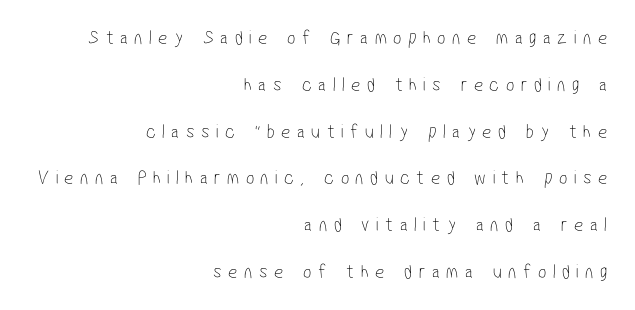
Q: Is the text bold? A: No.
Q: Is the text underlined? A: No.
Q: How is the paragraph aligned? A: Right-aligned.
Q: Is the spacing between letters normal or unusually wide? A: Unusually wide.
Q: Is the spacing between lines tight, normal or loose? A: Loose.
